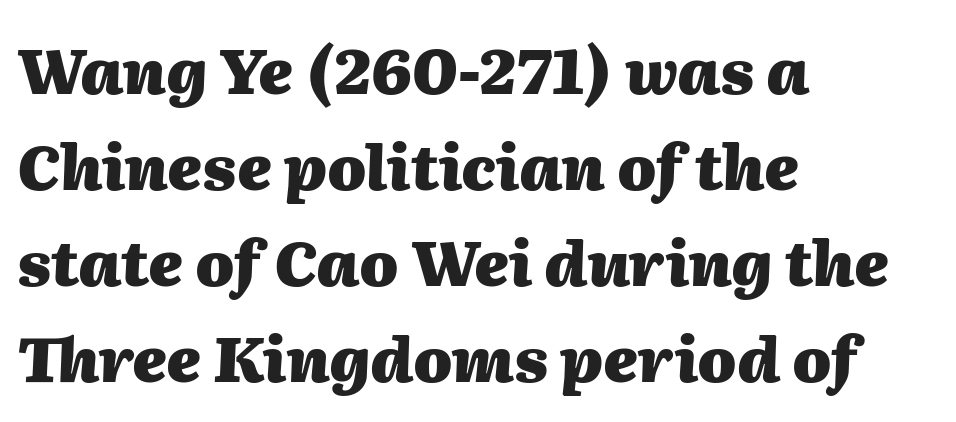
Q: Is the text bold? A: Yes.
Q: Is the text italic (slanted)? A: Yes, it leans right by about 2 degrees.
Q: Is the text underlined? A: No.
Q: How is the paragraph aligned? A: Left-aligned.
Q: Is the spacing between letters normal or unusually wide? A: Normal.
Q: Is the spacing between lines tight, normal or loose? A: Normal.
Q: Width (condensed, normal, or wide)? A: Normal.
Q: Stroke contrast? A: Medium.
Q: x-height? A: Medium.
Q: Monospaced? A: No.
